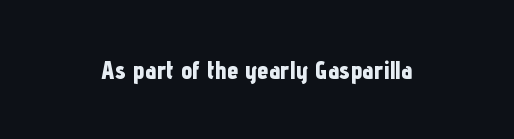
Q: Is the text bold? A: Yes.
Q: Is the text italic (slanted)? A: No, it is upright.
Q: Is the text underlined? A: No.
Q: Is the spacing between letters normal or unusually wide? A: Normal.
